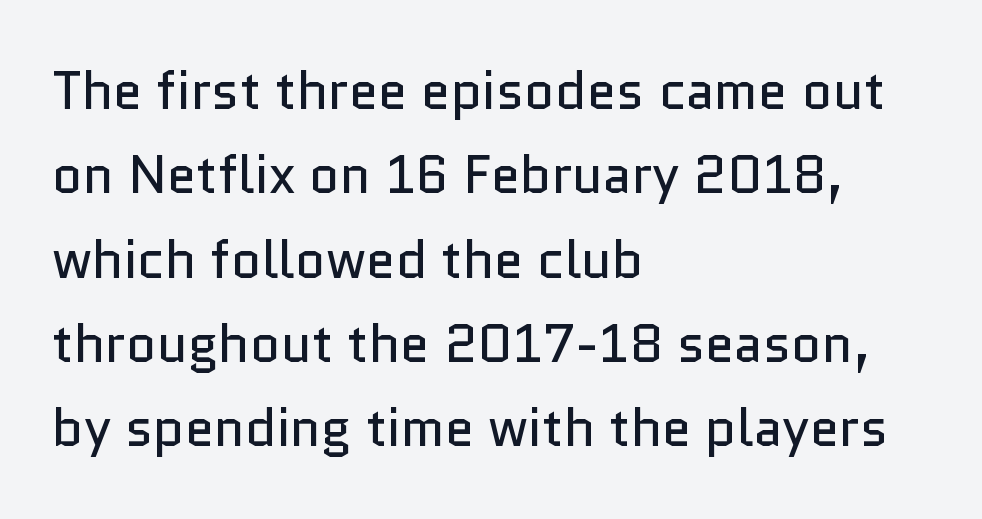
The font's upright variant was chosen for this text. These lines are rendered in a variable-pitch font. Line spacing here is normal. The passage shown is not underscored anywhere.
